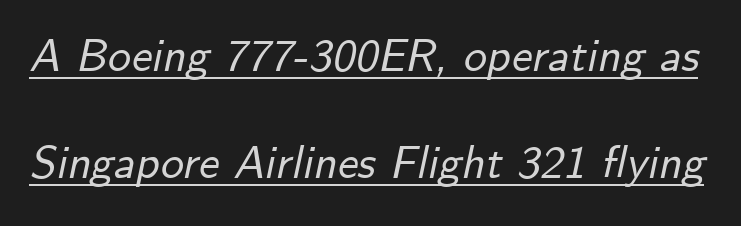
The image shows 46 px text type, italic (leaning right); set loose line spacing (2.33x), normal letter spacing, underlined; low stroke contrast and a small x-height.
